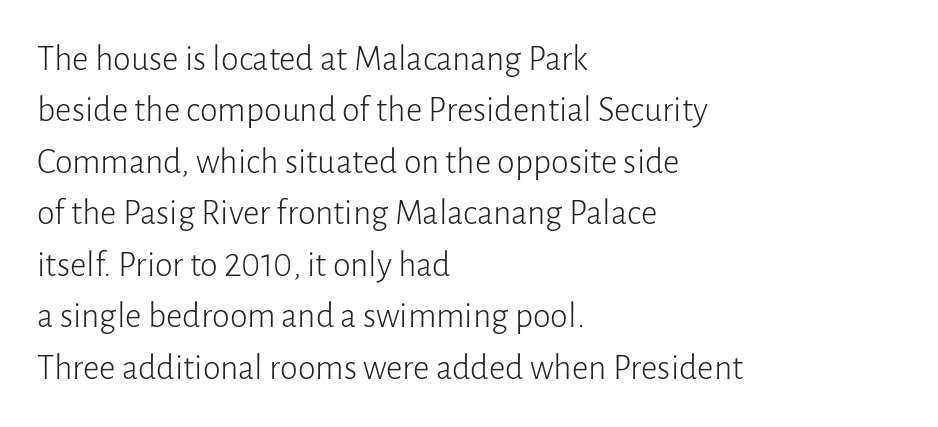
The image shows 36 px light sans-serif type, upright; set left-aligned, normal line spacing (1.43x), normal letter spacing, not underlined; low stroke contrast and a medium x-height.
